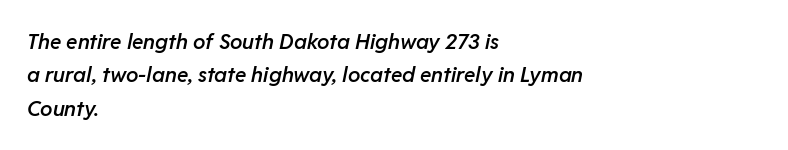
The image shows 21 px text type, italic (leaning right); set left-aligned, normal line spacing (1.59x), normal letter spacing, not underlined.
